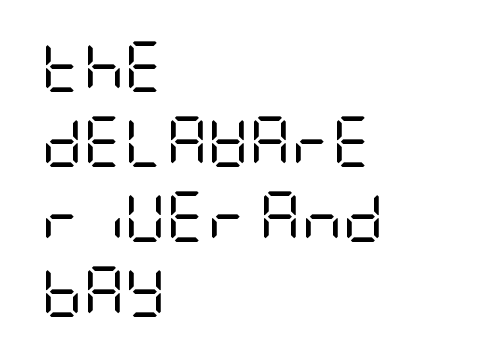
{"serif": "no", "italic": "no", "bold": "no", "weight": "regular", "width": "condensed", "stroke_contrast": "low", "x_height": "large", "underline": "no", "align": "left", "line_spacing": "normal", "line_spacing_ratio": 1.47, "letter_spacing": "normal", "letter_spacing_em": 0.0, "glyph_px": 51}
